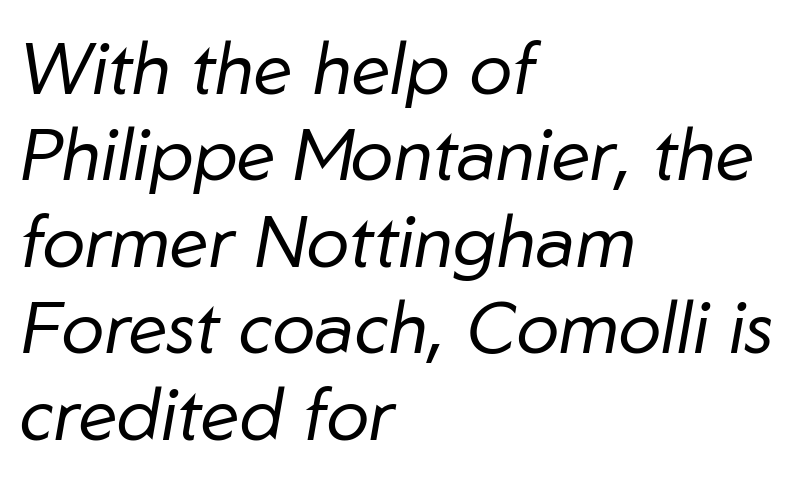
{"italic": "yes", "lean": "right", "slant_degrees": 10, "bold": "no", "weight": "regular", "width": "normal", "stroke_contrast": "low", "x_height": "medium", "monospaced": "no", "underline": "no", "align": "left", "line_spacing_ratio": 1.2, "letter_spacing": "normal", "letter_spacing_em": 0.0, "glyph_px": 72}
